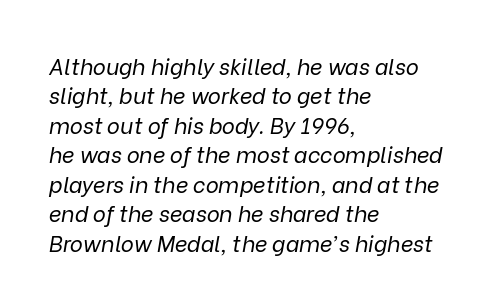
The letters are slanted; this is an italic face. Is this a heavy cut? Hardly; it is regular or lighter. The passage shown has conventional tracking throughout. Horizontal bands of white between lines are of average thickness. This sample is left-justified, so line endings fall wherever the words run out. Anything drawn beneath the words? Only blank space.
